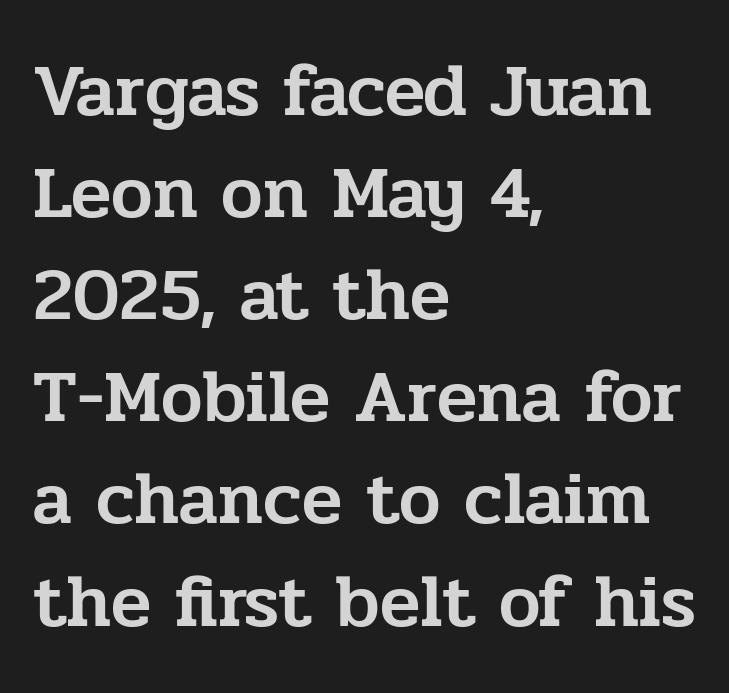
{"serif": "yes", "italic": "no", "width": "normal", "stroke_contrast": "low", "x_height": "medium", "monospaced": "no", "underline": "no", "align": "left", "line_spacing": "normal", "line_spacing_ratio": 1.38, "letter_spacing": "normal", "letter_spacing_em": 0.0, "glyph_px": 74}
